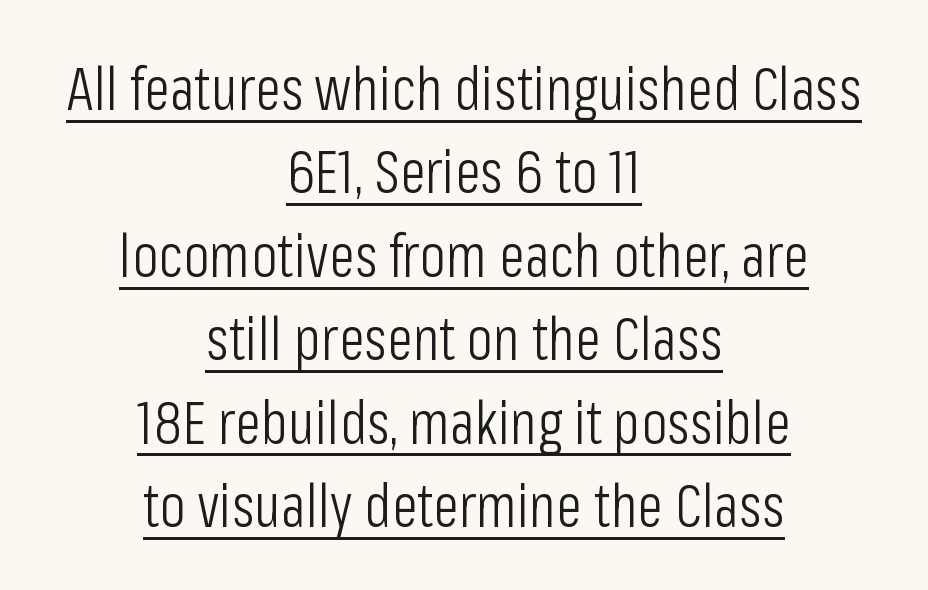
The image shows 60 px light, condensed sans-serif type, upright; set centered, normal line spacing (1.39x), normal letter spacing, underlined; low stroke contrast and a medium x-height.
